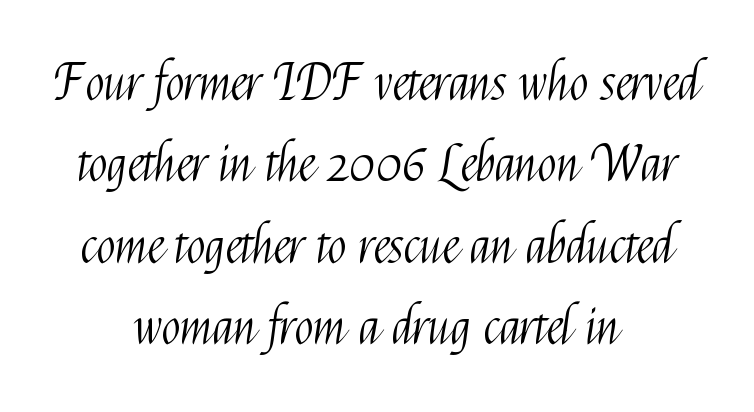
The image shows 50 px light, condensed sans-serif type; set centered, normal line spacing (1.63x), normal letter spacing, not underlined; medium stroke contrast and a medium x-height.
